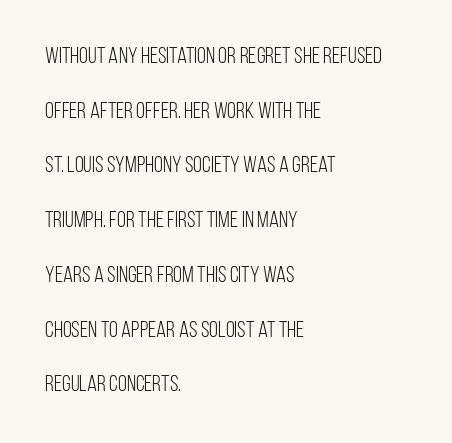
The image shows 23 px text type, upright; set left-aligned, loose line spacing (2.38x), normal letter spacing, not underlined.
